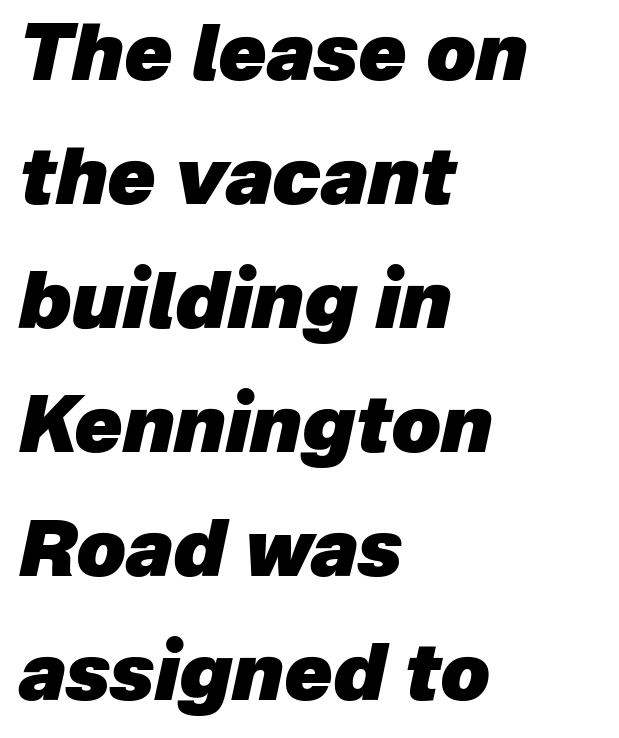
The image shows 78 px heavy type, italic (leaning right); set left-aligned, normal line spacing (1.59x), normal letter spacing, not underlined; low stroke contrast and a medium x-height.
